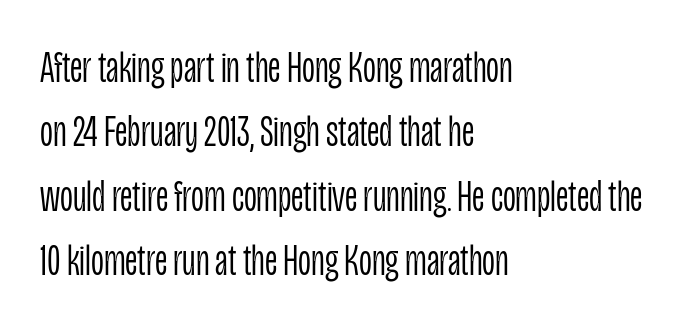
Proportional: the letters do not fall into vertical columns. The lettering holds an erect, upright posture throughout. Each new line begins a customary step beneath the previous one. Horizontally, the lines are justified to the leading edge only. The gaps between neighbouring characters are ordinary and unremarkable.
